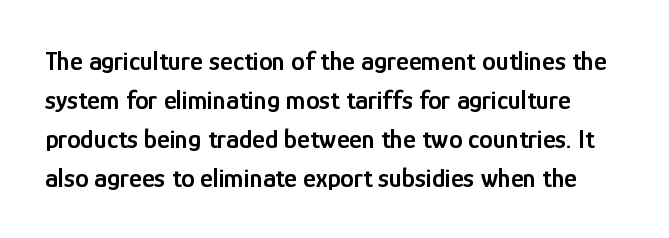
Quick note: not italic, upright. Short note: letters normally spaced. Horizontal bands of white between lines are of average thickness. Glance below the letters and you will spot only blank space. The strokes are fattened partway — semibold, not bold.
